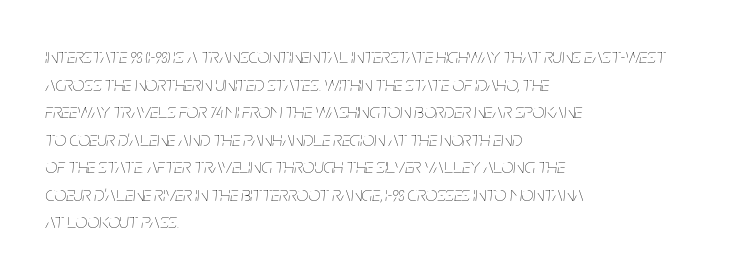
{"italic": "yes", "lean": "right", "slant_degrees": 5, "bold": "no", "underline": "no", "align": "left", "line_spacing": "normal", "line_spacing_ratio": 1.31, "letter_spacing": "normal", "letter_spacing_em": 0.0, "glyph_px": 21}
